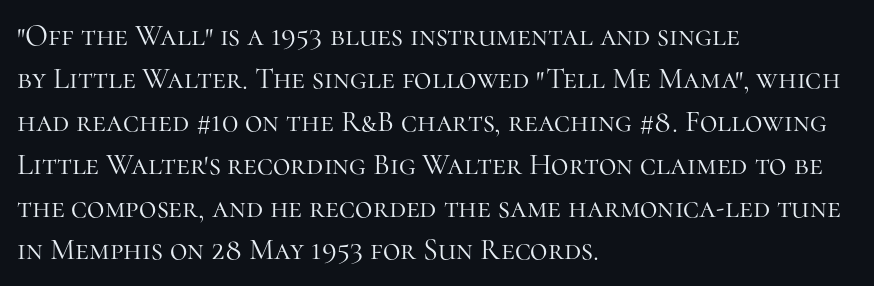
The image shows 30 px light serif type, upright; set left-aligned, normal line spacing (1.43x), normal letter spacing, not underlined; high stroke contrast and a medium x-height.
